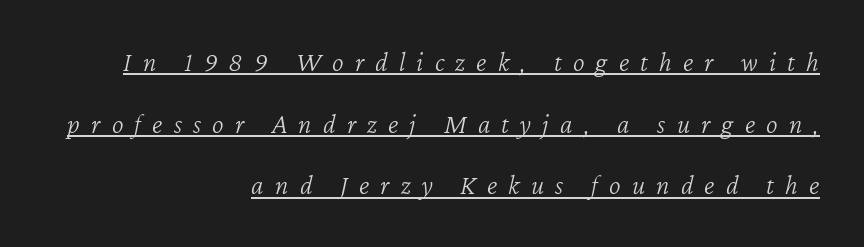
The block of text is sparse from top to bottom, with ample space between rows. Note the varied advance widths — an 'i' is clearly narrower than an 'm'. Typeset ragged left — the right edge is the straight one. The tracking jumps out immediately: characters are airy and widely separated.
